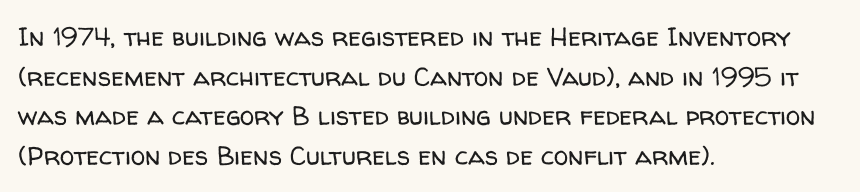
{"italic": "no", "bold": "no", "underline": "no", "align": "left", "line_spacing": "normal", "line_spacing_ratio": 1.52, "letter_spacing": "normal", "letter_spacing_em": 0.0, "glyph_px": 26}
